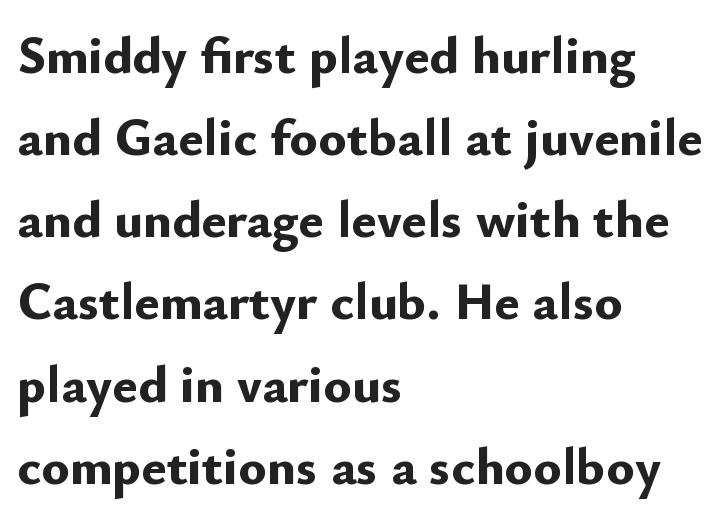
The image shows 53 px bold sans-serif type, upright; set left-aligned, normal line spacing (1.55x), normal letter spacing, not underlined; low stroke contrast and a small x-height.
